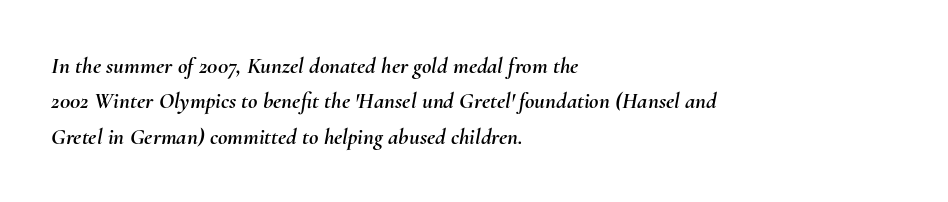
{"italic": "yes", "lean": "right", "slant_degrees": 10, "underline": "no", "align": "left", "line_spacing": "normal", "line_spacing_ratio": 1.54, "letter_spacing": "normal", "letter_spacing_em": 0.0, "glyph_px": 23}
